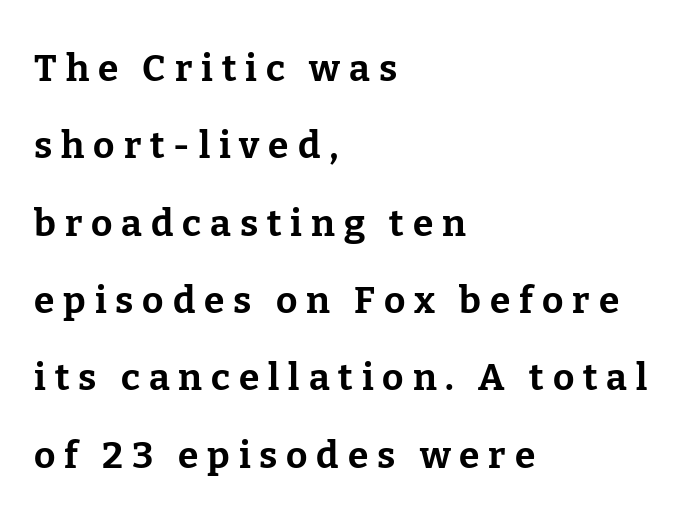
{"serif": "yes", "italic": "no", "bold": "yes", "weight": "bold", "width": "normal", "stroke_contrast": "low", "x_height": "medium", "monospaced": "no", "underline": "no", "align": "left", "line_spacing": "loose", "line_spacing_ratio": 2.09, "letter_spacing": "wide", "letter_spacing_em": 0.24, "glyph_px": 37}
